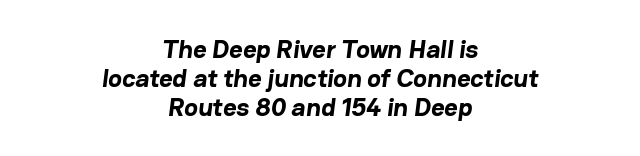
The image shows 26 px bold type; set centered, tight line spacing (1.11x), normal letter spacing, not underlined.
